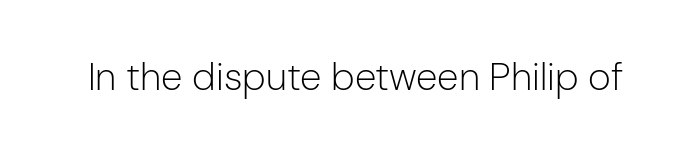
{"serif": "no", "italic": "no", "bold": "no", "weight": "light", "width": "normal", "stroke_contrast": "low", "x_height": "medium", "monospaced": "no", "underline": "no", "letter_spacing": "normal", "letter_spacing_em": 0.0, "glyph_px": 39}
